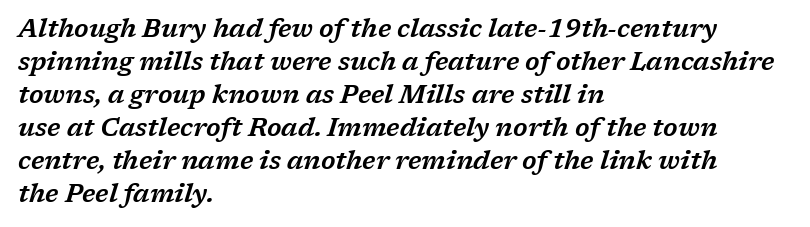
Looking at the ascenders, they clearly lean. No extra tracking has been applied to these lines. Line starts are locked; line ends wander. Any mark beneath the type? The region is blank. What's the leading like? Ordinary, nothing unusual.
